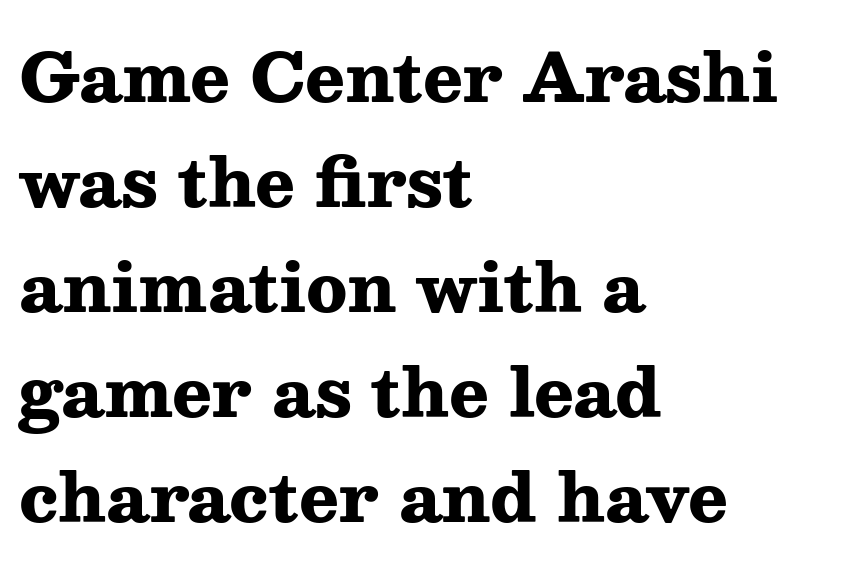
The image shows 66 px heavy, wide serif type, upright; set left-aligned, normal line spacing (1.59x), normal letter spacing, not underlined; medium stroke contrast and a medium x-height.
